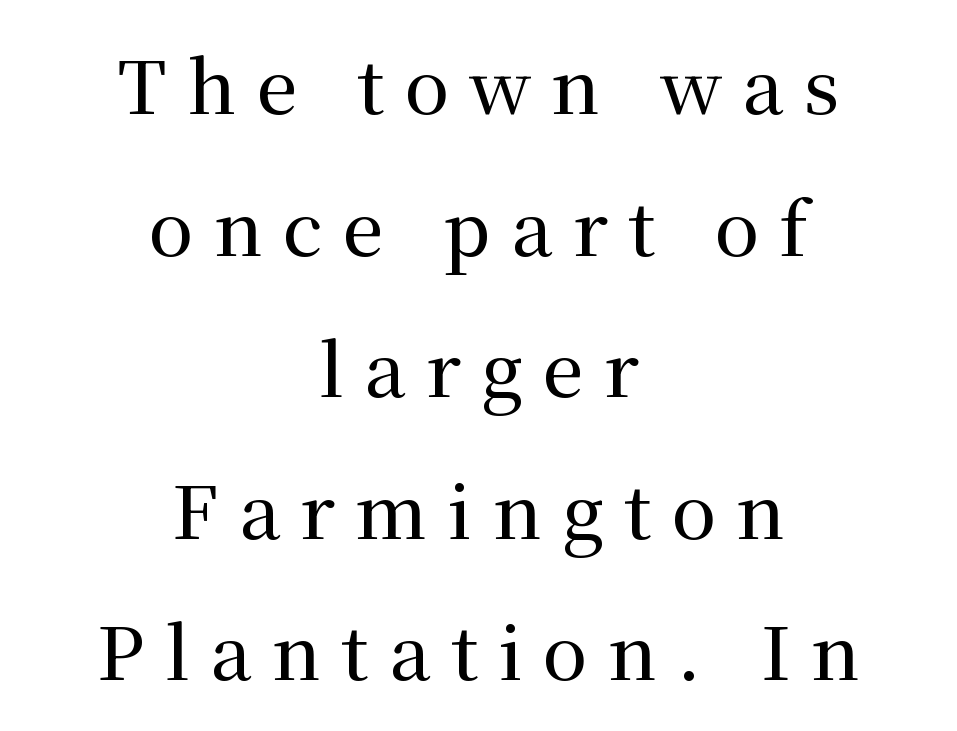
{"serif": "yes", "italic": "no", "width": "normal", "stroke_contrast": "medium", "x_height": "medium", "monospaced": "no", "underline": "no", "align": "center", "line_spacing": "loose", "line_spacing_ratio": 1.94, "letter_spacing": "wide", "letter_spacing_em": 0.28, "glyph_px": 73}
